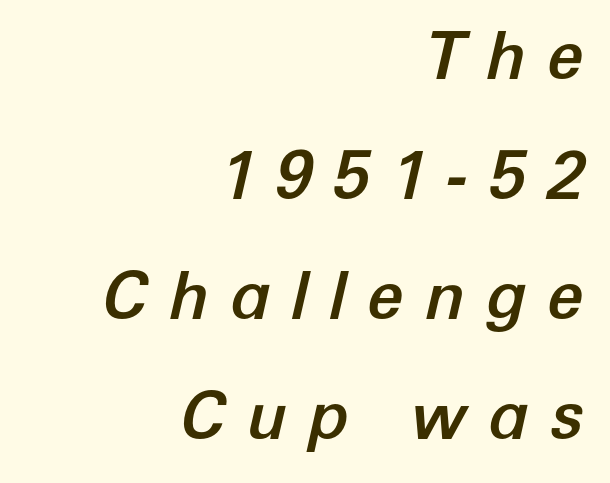
{"italic": "yes", "lean": "right", "slant_degrees": 12, "width": "normal", "stroke_contrast": "low", "x_height": "medium", "monospaced": "no", "underline": "no", "align": "right", "line_spacing_ratio": 1.82, "letter_spacing": "wide", "letter_spacing_em": 0.31, "glyph_px": 66}
